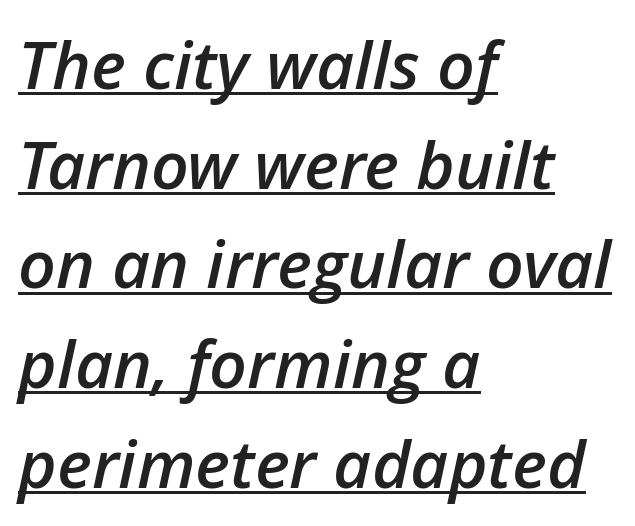
The image shows 66 px semibold type, italic (leaning right); set left-aligned, normal line spacing (1.51x), normal letter spacing, underlined; low stroke contrast and a medium x-height.
